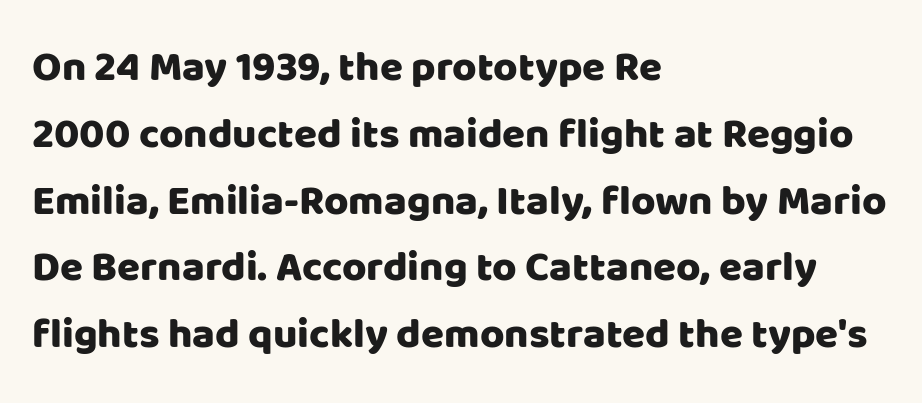
The image shows 42 px sans-serif type, upright; set left-aligned, normal line spacing (1.59x), normal letter spacing, not underlined; low stroke contrast and a large x-height.
